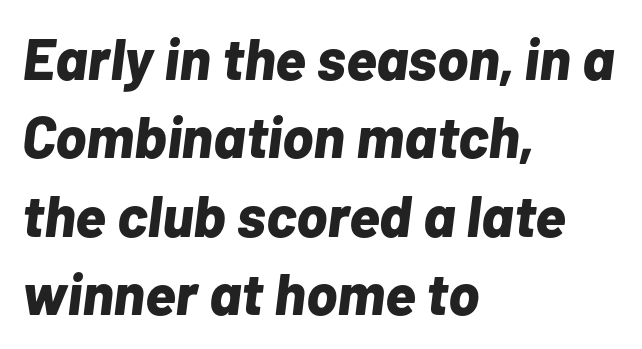
The image shows 58 px bold type, italic (leaning right); set left-aligned, normal line spacing (1.35x), normal letter spacing, not underlined; low stroke contrast and a medium x-height.
